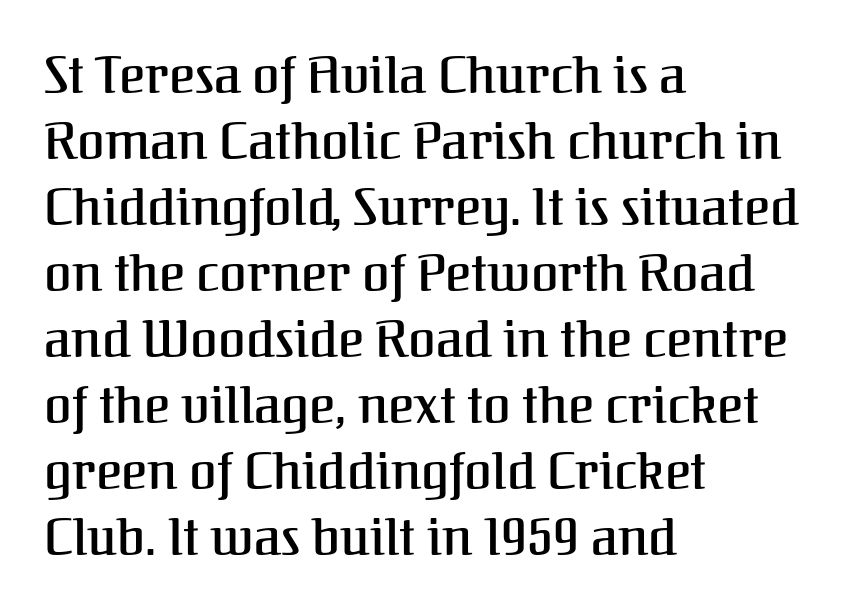
Q: Is the text italic (slanted)? A: No, it is upright.
Q: Is the typeface a serif or a sans-serif typeface? A: Serif.
Q: Is the text underlined? A: No.
Q: How is the paragraph aligned? A: Left-aligned.
Q: Is the spacing between letters normal or unusually wide? A: Normal.
Q: Is the spacing between lines tight, normal or loose? A: Normal.
Q: Width (condensed, normal, or wide)? A: Normal.
Q: Stroke contrast? A: Medium.
Q: x-height? A: Medium.
Q: Monospaced? A: No.
